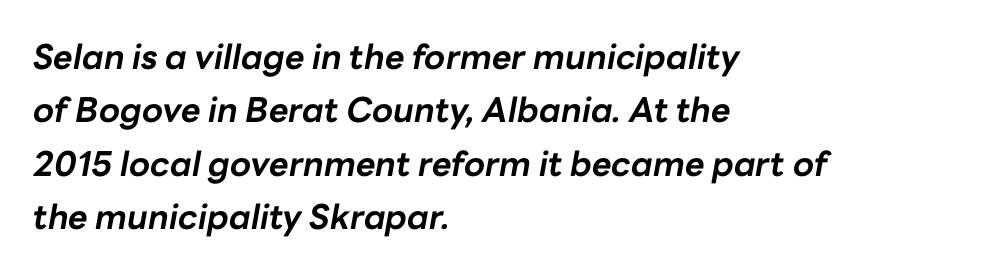
A typesetter would call this leading conventional body-copy spacing. What stands out about the letter spacing? Nothing — it is the standard amount. A typesetter would mark this as italic. The area under the type is left untouched.
